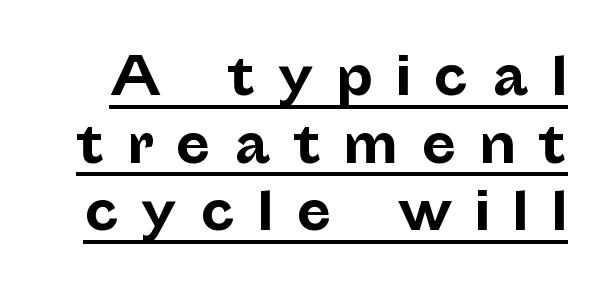
The image shows 52 px bold sans-serif type, upright; set normal line spacing (1.3x), unusually wide letter spacing (+0.42 em), underlined; low stroke contrast and a medium x-height.
